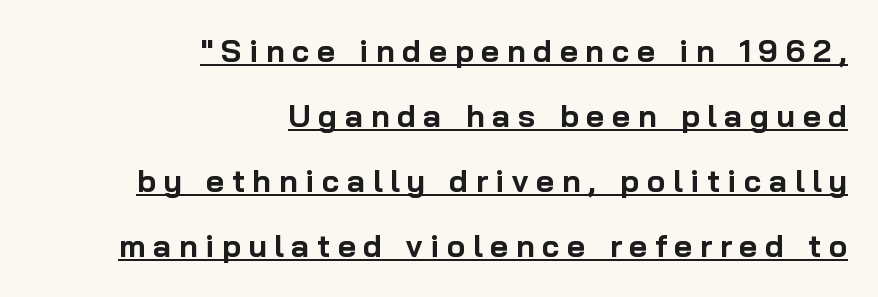
This sample uses a sans-serif face. Which margin do the lines hug? The right one — the left edge is uneven. Chunky letters — that's bold for sure. Emphasis is given by a line drawn under the lettering. Line spacing here is loose. Looks like regular typesetting: each glyph gets only the width it needs.
